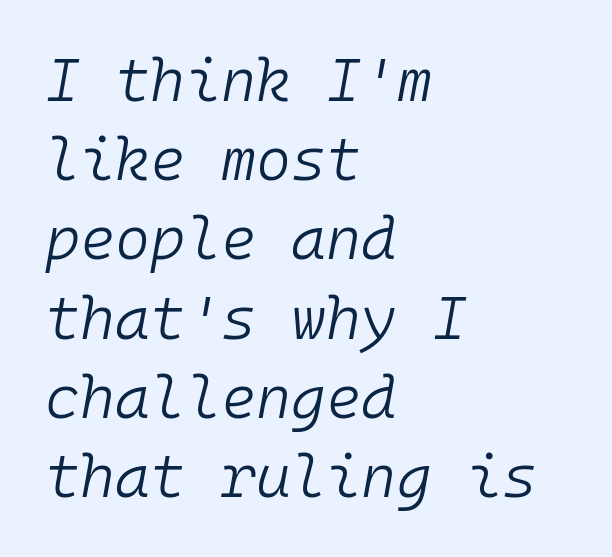
Q: Is the text bold? A: No.
Q: Is the text italic (slanted)? A: Yes, it leans right by about 10 degrees.
Q: Is the text underlined? A: No.
Q: How is the paragraph aligned? A: Left-aligned.
Q: Is the spacing between letters normal or unusually wide? A: Normal.
Q: Is the spacing between lines tight, normal or loose? A: Normal.
Q: Width (condensed, normal, or wide)? A: Normal.
Q: Stroke contrast? A: Low.
Q: x-height? A: Medium.
Q: Monospaced? A: Yes.
